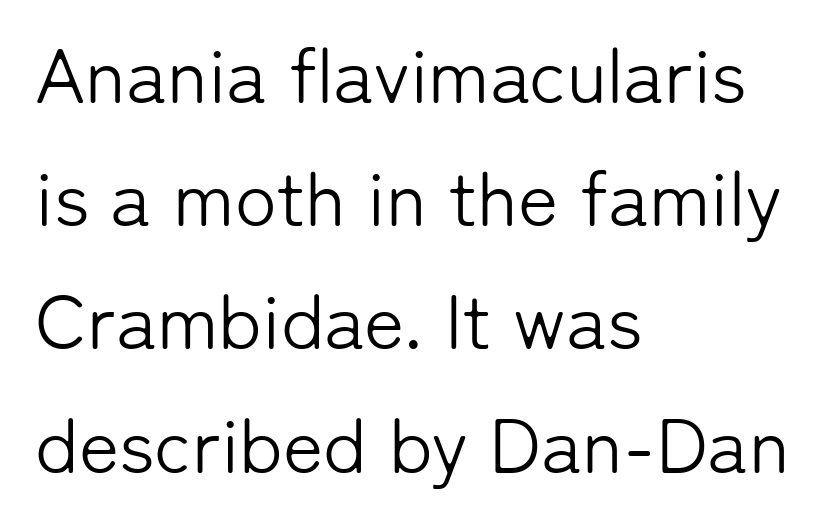
{"serif": "no", "italic": "no", "bold": "no", "weight": "light", "width": "normal", "stroke_contrast": "low", "x_height": "medium", "monospaced": "no", "underline": "no", "align": "left", "line_spacing": "normal", "line_spacing_ratio": 1.6, "letter_spacing": "normal", "letter_spacing_em": 0.0, "glyph_px": 77}
